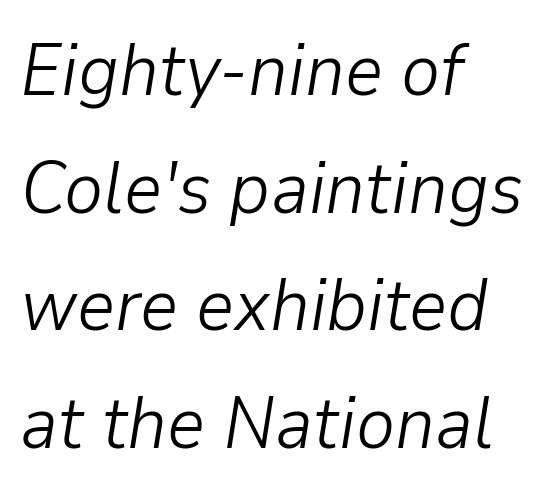
Q: Is the text bold? A: No.
Q: Is the text italic (slanted)? A: Yes, it leans right by about 9 degrees.
Q: Is the text underlined? A: No.
Q: How is the paragraph aligned? A: Left-aligned.
Q: Is the spacing between letters normal or unusually wide? A: Normal.
Q: Is the spacing between lines tight, normal or loose? A: Normal.
Q: Width (condensed, normal, or wide)? A: Normal.
Q: Stroke contrast? A: Low.
Q: x-height? A: Medium.
Q: Monospaced? A: No.
